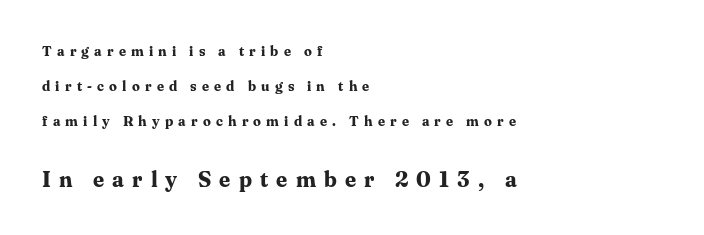
Q: Is the text bold? A: Yes.
Q: Is the text italic (slanted)? A: No, it is upright.
Q: Is the text underlined? A: No.
Q: How is the paragraph aligned? A: Left-aligned.
Q: Is the spacing between letters normal or unusually wide? A: Unusually wide.
Q: Is the spacing between lines tight, normal or loose? A: Loose.
Q: Which block of text is set in a larger size, the first (top) or the second (bottom)? A: The second (bottom) one.
